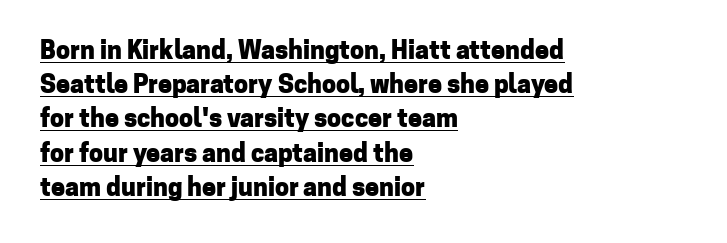
Q: Is the text bold? A: Yes.
Q: Is the text italic (slanted)? A: No, it is upright.
Q: Is the text underlined? A: Yes.
Q: How is the paragraph aligned? A: Left-aligned.
Q: Is the spacing between letters normal or unusually wide? A: Normal.
Q: Is the spacing between lines tight, normal or loose? A: Normal.
